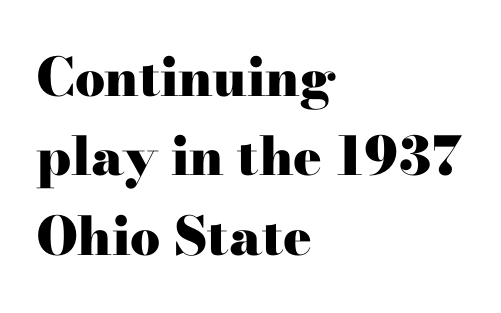
A typesetter would label this face a serif. Interline gaps are of average width in this sample. This rendering features lettering with no underline. Short and long lines alike share a common starting point at left. A full-strength bold gives these letters their thick strokes.
